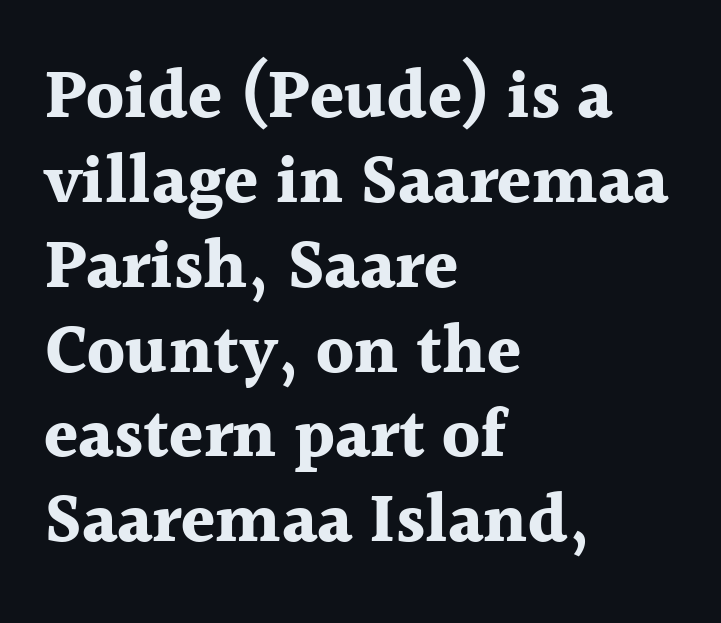
Q: Is the text bold? A: Yes.
Q: Is the text italic (slanted)? A: No, it is upright.
Q: Is the typeface a serif or a sans-serif typeface? A: Serif.
Q: Is the text underlined? A: No.
Q: How is the paragraph aligned? A: Left-aligned.
Q: Is the spacing between letters normal or unusually wide? A: Normal.
Q: Width (condensed, normal, or wide)? A: Normal.
Q: x-height? A: Medium.
Q: Monospaced? A: No.
